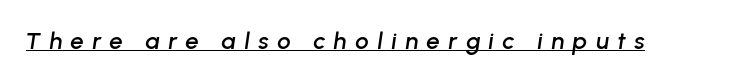
A typesetter would mark this as italic. Has an underline been added? It has. The passage shown has open, widely tracked lettering throughout.
